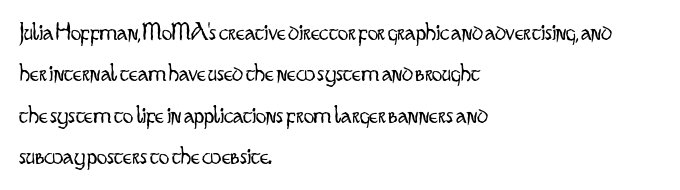
The image shows 26 px text type, upright; set left-aligned, normal line spacing (1.59x), normal letter spacing, not underlined.
